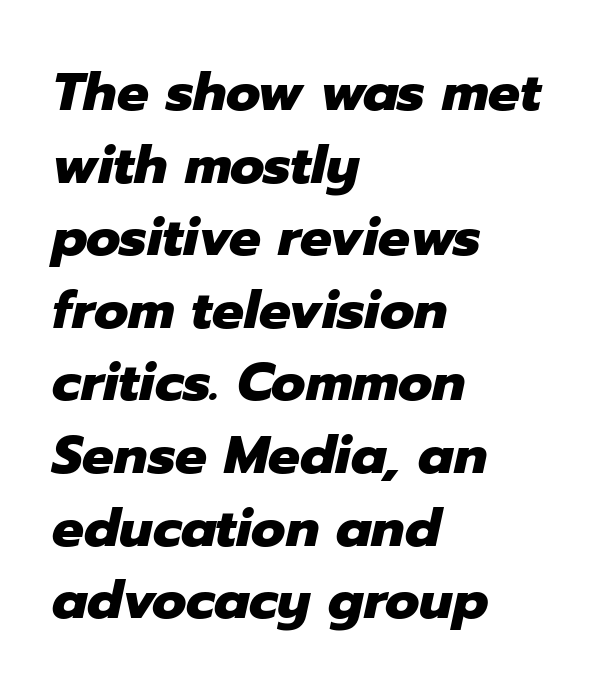
{"italic": "yes", "lean": "right", "slant_degrees": 12, "bold": "yes", "weight": "heavy", "width": "normal", "stroke_contrast": "low", "x_height": "medium", "monospaced": "no", "underline": "no", "align": "left", "line_spacing": "normal", "line_spacing_ratio": 1.37, "letter_spacing": "normal", "letter_spacing_em": 0.0, "glyph_px": 53}
